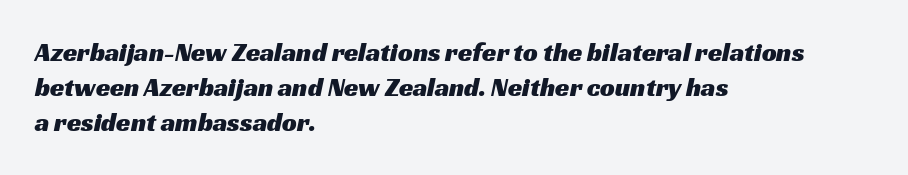
The image shows 26 px text type; set left-aligned, normal line spacing (1.35x), normal letter spacing, not underlined.
